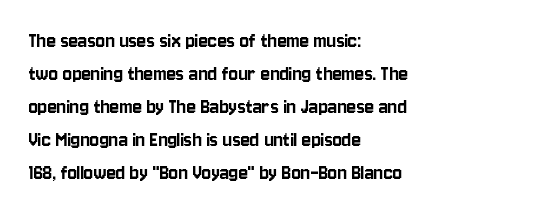
A clean baseline with only descenders dipping below it. Standard letterfit; no display-style spreading of the glyphs. Notice how descenders clear the ascenders below comfortably — that's standard leading. It's the straight-up-and-down kind of type. Does the copy run flush right? No — it runs flush left.
